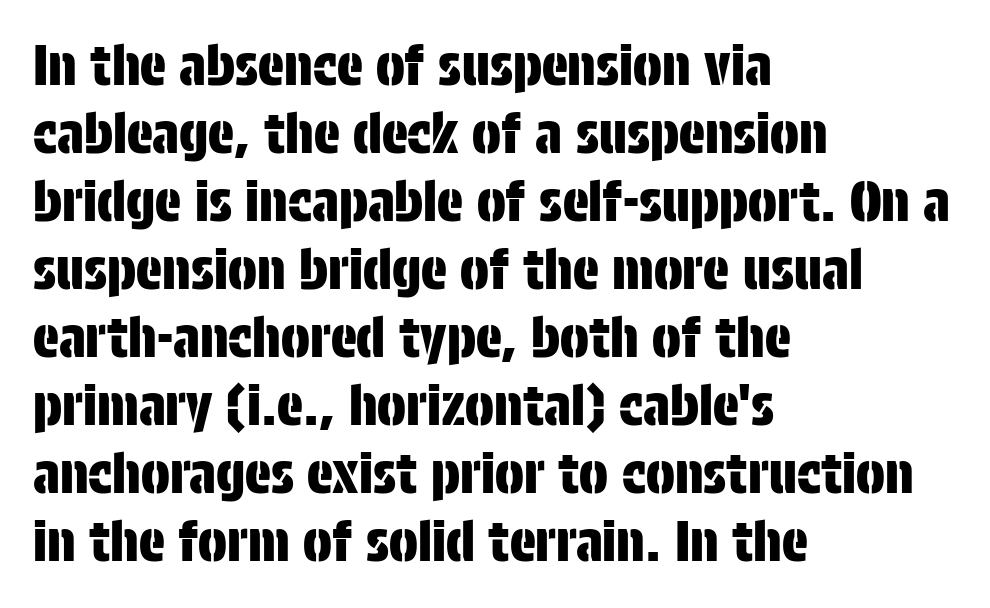
Q: Is the text italic (slanted)? A: No, it is upright.
Q: Is the typeface a serif or a sans-serif typeface? A: Sans-serif.
Q: Is the text underlined? A: No.
Q: How is the paragraph aligned? A: Left-aligned.
Q: Is the spacing between letters normal or unusually wide? A: Normal.
Q: Is the spacing between lines tight, normal or loose? A: Normal.
Q: Width (condensed, normal, or wide)? A: Condensed.
Q: Stroke contrast? A: Low.
Q: x-height? A: Large.
Q: Monospaced? A: No.
